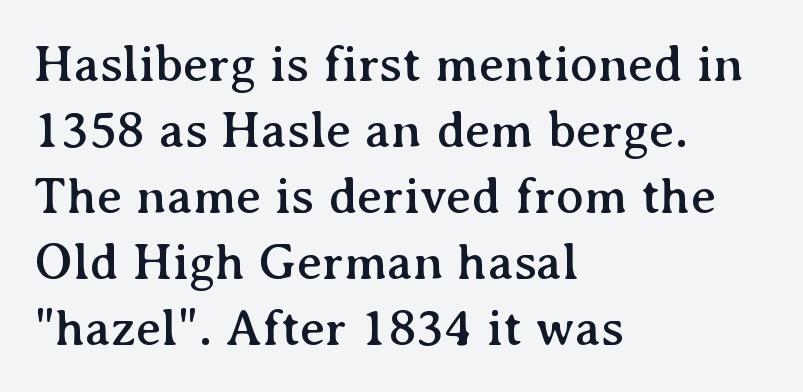
Q: Is the text italic (slanted)? A: No, it is upright.
Q: Is the typeface a serif or a sans-serif typeface? A: Serif.
Q: Is the text underlined? A: No.
Q: How is the paragraph aligned? A: Left-aligned.
Q: Is the spacing between letters normal or unusually wide? A: Normal.
Q: Is the spacing between lines tight, normal or loose? A: Normal.
Q: Width (condensed, normal, or wide)? A: Normal.
Q: Stroke contrast? A: Medium.
Q: x-height? A: Medium.
Q: Monospaced? A: No.
